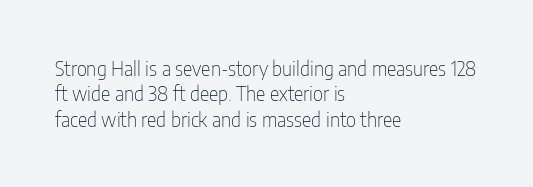
{"italic": "no", "bold": "no", "underline": "no", "align": "left", "line_spacing": "normal", "line_spacing_ratio": 1.27, "letter_spacing": "normal", "letter_spacing_em": 0.0, "glyph_px": 20}
